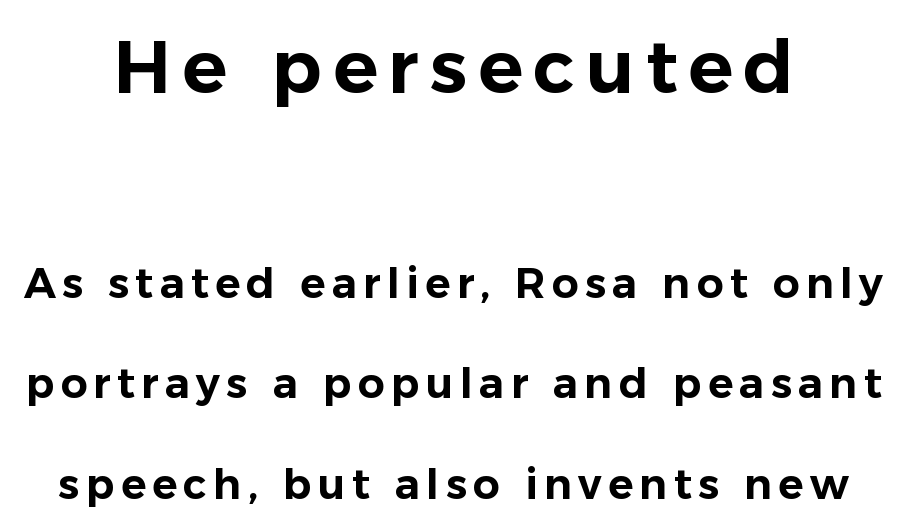
The image shows 74 px sans-serif type, upright; set centered, loose line spacing (2.39x), not underlined; the first (top) block is 1.76x larger; low stroke contrast and a medium x-height.
